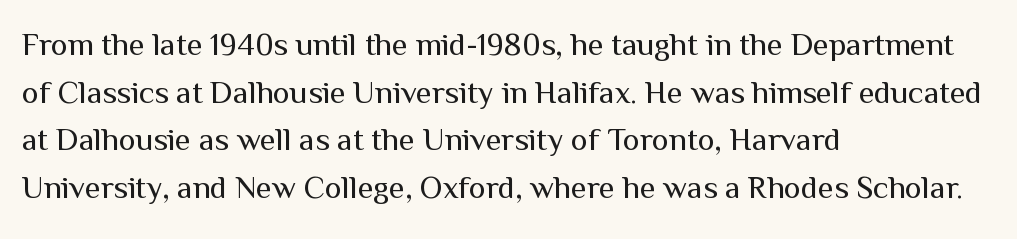
Q: Is the text bold? A: No.
Q: Is the text italic (slanted)? A: No, it is upright.
Q: Is the typeface a serif or a sans-serif typeface? A: Sans-serif.
Q: Is the text underlined? A: No.
Q: How is the paragraph aligned? A: Left-aligned.
Q: Is the spacing between letters normal or unusually wide? A: Normal.
Q: Is the spacing between lines tight, normal or loose? A: Normal.
Q: Width (condensed, normal, or wide)? A: Normal.
Q: Stroke contrast? A: Medium.
Q: x-height? A: Medium.
Q: Monospaced? A: No.
